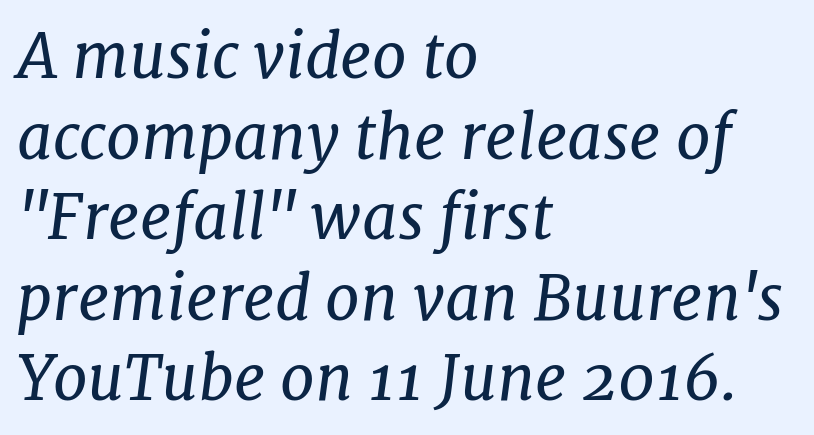
{"serif": "yes", "italic": "yes", "lean": "right", "slant_degrees": 7, "bold": "no", "weight": "regular", "width": "normal", "stroke_contrast": "low", "x_height": "medium", "monospaced": "no", "underline": "no", "align": "left", "line_spacing": "normal", "line_spacing_ratio": 1.3, "letter_spacing": "normal", "letter_spacing_em": 0.0, "glyph_px": 62}
